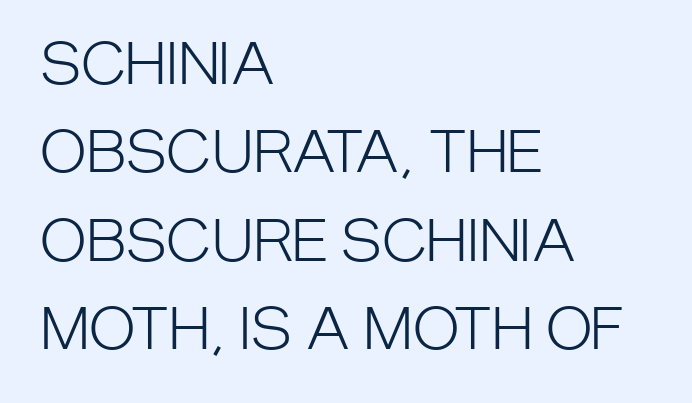
{"serif": "no", "italic": "no", "bold": "no", "weight": "light", "width": "condensed", "stroke_contrast": "low", "x_height": "large", "monospaced": "no", "underline": "no", "align": "left", "line_spacing": "normal", "line_spacing_ratio": 1.58, "letter_spacing": "normal", "letter_spacing_em": 0.0, "glyph_px": 56}
